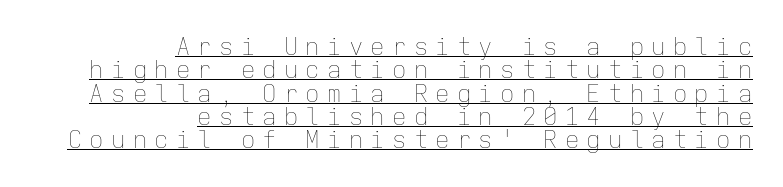
Q: Is the text bold? A: No.
Q: Is the text italic (slanted)? A: No, it is upright.
Q: Is the text underlined? A: Yes.
Q: How is the paragraph aligned? A: Right-aligned.
Q: Is the spacing between letters normal or unusually wide? A: Unusually wide.
Q: Is the spacing between lines tight, normal or loose? A: Tight.
